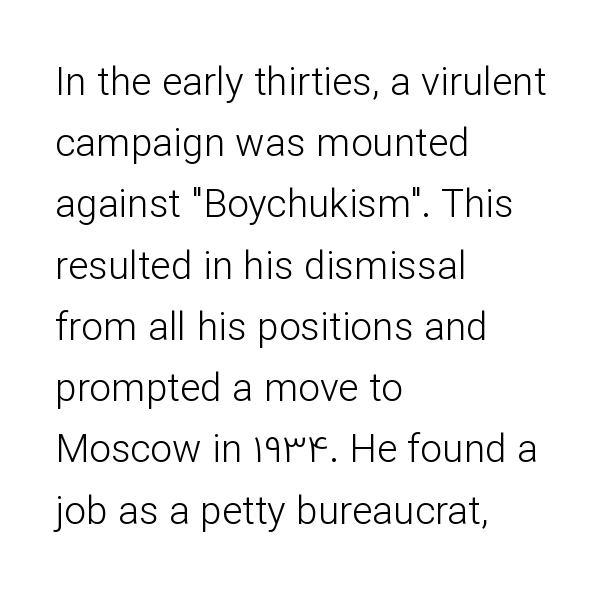
{"serif": "no", "italic": "no", "bold": "no", "weight": "light", "width": "normal", "stroke_contrast": "low", "x_height": "medium", "monospaced": "no", "underline": "no", "align": "left", "line_spacing": "normal", "line_spacing_ratio": 1.57, "letter_spacing": "normal", "letter_spacing_em": 0.0, "glyph_px": 39}
